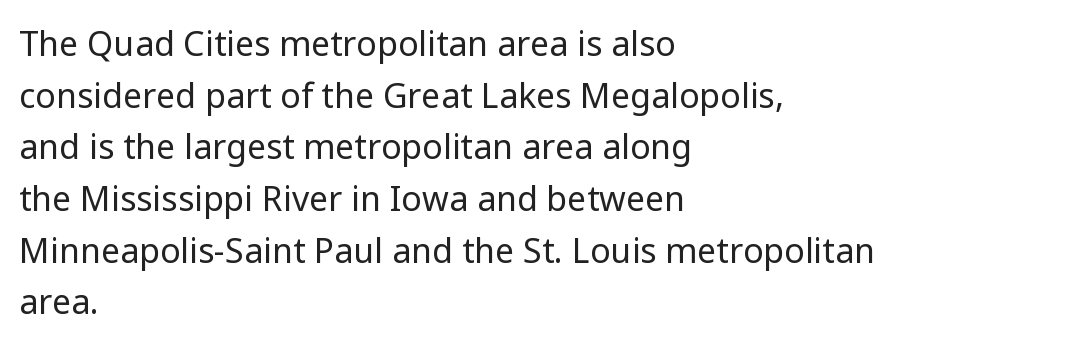
The typesetting does not lean heavy: it is not bold. Teacher's note: observe the even left margin — that is flush-left alignment. Posture: upright roman. Varying glyph widths throughout — classic text-font behaviour.
